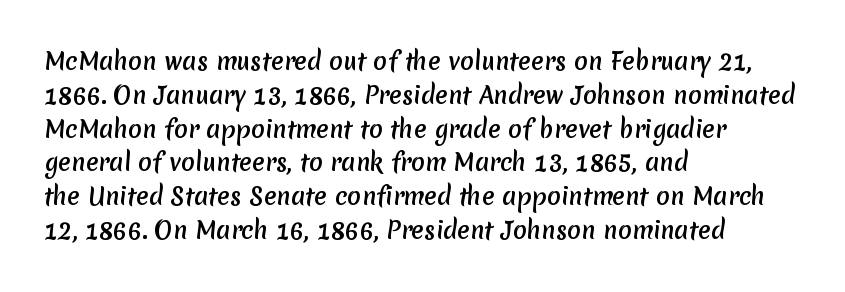
{"underline": "no", "align": "left", "line_spacing": "normal", "line_spacing_ratio": 1.47, "letter_spacing": "normal", "letter_spacing_em": 0.0, "glyph_px": 23}
